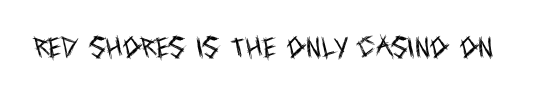
The image shows 23 px text type, upright; set normal letter spacing, not underlined.
